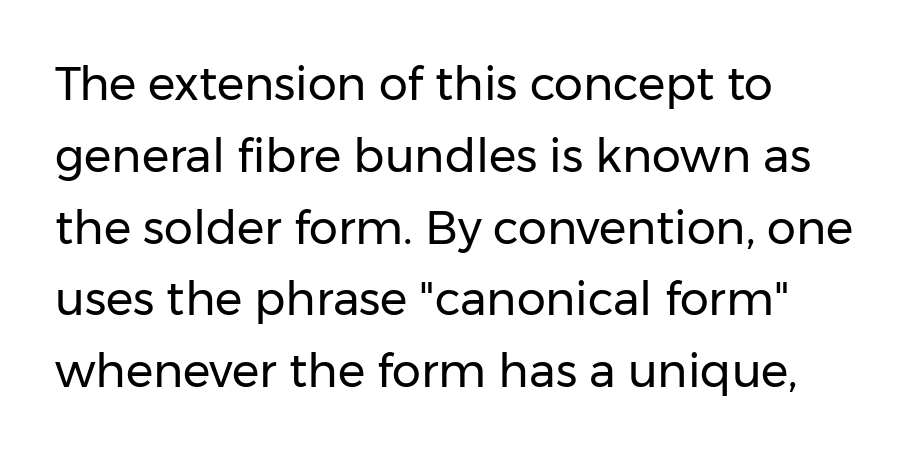
Quick note: interline space is typical. A clean baseline with only descenders dipping below it. Summary of weight: not heavy and not bold. The letters advance in unequal steps, a hallmark of proportional type. The rag falls on the right side of this text block. The passage shown has conventional tracking throughout.
